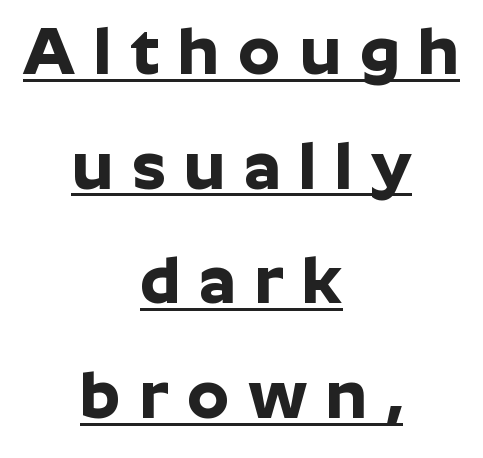
{"serif": "no", "italic": "no", "bold": "yes", "weight": "bold", "width": "normal", "stroke_contrast": "low", "x_height": "medium", "monospaced": "no", "underline": "yes", "align": "center", "line_spacing_ratio": 1.71, "letter_spacing": "wide", "letter_spacing_em": 0.28, "glyph_px": 67}
